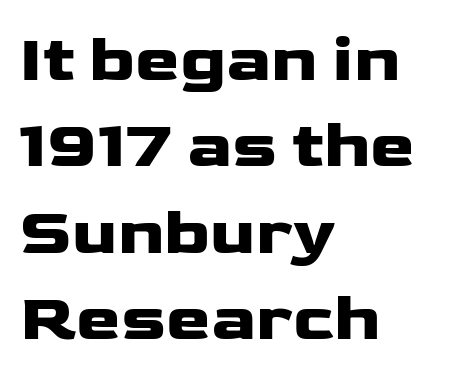
Q: Is the text bold? A: Yes.
Q: Is the text italic (slanted)? A: No, it is upright.
Q: Is the typeface a serif or a sans-serif typeface? A: Sans-serif.
Q: Is the text underlined? A: No.
Q: How is the paragraph aligned? A: Left-aligned.
Q: Is the spacing between letters normal or unusually wide? A: Normal.
Q: Is the spacing between lines tight, normal or loose? A: Normal.
Q: Width (condensed, normal, or wide)? A: Wide.
Q: Stroke contrast? A: Low.
Q: x-height? A: Medium.
Q: Monospaced? A: No.
